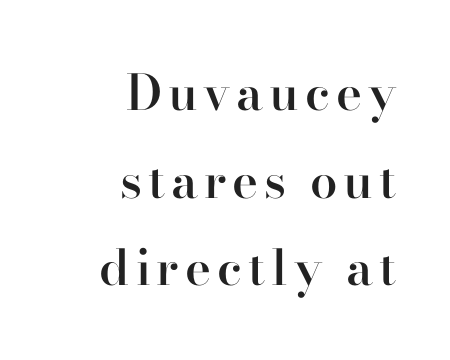
The image shows 49 px semibold serif type, upright; set right-aligned, line spacing 1.79x, not underlined; high stroke contrast and a small x-height.
